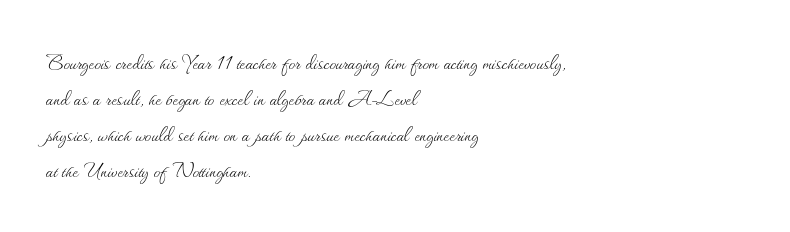
Q: Is the text bold? A: No.
Q: Is the text italic (slanted)? A: Yes.
Q: Is the text underlined? A: No.
Q: How is the paragraph aligned? A: Left-aligned.
Q: Is the spacing between letters normal or unusually wide? A: Normal.
Q: Is the spacing between lines tight, normal or loose? A: Normal.
